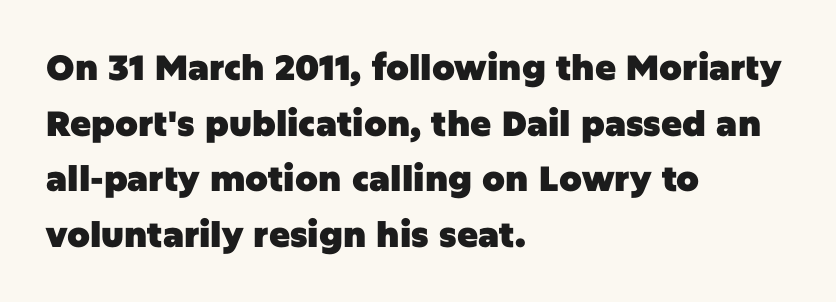
Q: Is the text bold? A: Yes.
Q: Is the text italic (slanted)? A: No, it is upright.
Q: Is the typeface a serif or a sans-serif typeface? A: Sans-serif.
Q: Is the text underlined? A: No.
Q: How is the paragraph aligned? A: Left-aligned.
Q: Is the spacing between letters normal or unusually wide? A: Normal.
Q: Is the spacing between lines tight, normal or loose? A: Normal.
Q: Width (condensed, normal, or wide)? A: Normal.
Q: Stroke contrast? A: Low.
Q: x-height? A: Large.
Q: Monospaced? A: No.
